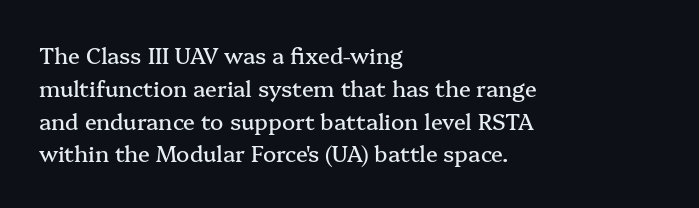
Q: Is the text italic (slanted)? A: No, it is upright.
Q: Is the text underlined? A: No.
Q: How is the paragraph aligned? A: Left-aligned.
Q: Is the spacing between letters normal or unusually wide? A: Normal.
Q: Is the spacing between lines tight, normal or loose? A: Normal.
